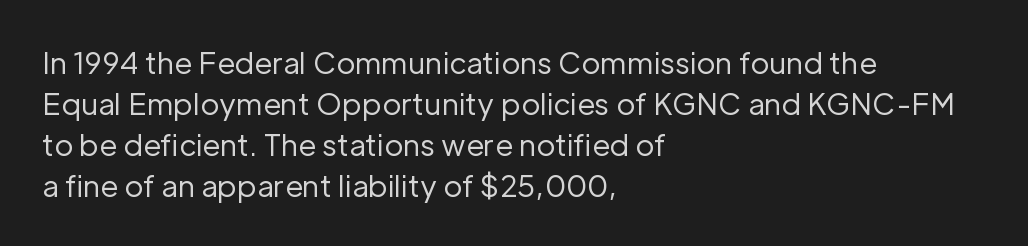
Stroke mass is kept to a normal reading level or below. Summary of vertical rhythm: regular, with standard interline spacing. The letterforms sit shoulder to shoulder at normal distance. Do the characters align in a grid? No, the font is proportional. Unlike a traditional serif, this face leaves its strokes unadorned. Italic? Not at all — the glyphs are vertical.
